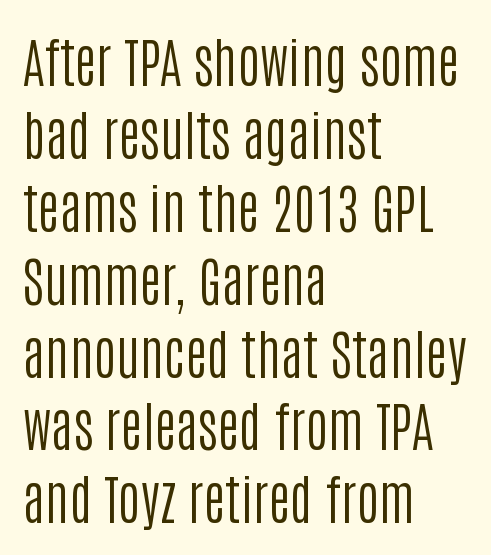
Q: Is the text bold? A: No.
Q: Is the text italic (slanted)? A: No, it is upright.
Q: Is the typeface a serif or a sans-serif typeface? A: Sans-serif.
Q: Is the text underlined? A: No.
Q: How is the paragraph aligned? A: Left-aligned.
Q: Is the spacing between letters normal or unusually wide? A: Normal.
Q: Is the spacing between lines tight, normal or loose? A: Normal.
Q: Width (condensed, normal, or wide)? A: Condensed.
Q: Stroke contrast? A: Low.
Q: x-height? A: Large.
Q: Monospaced? A: No.
